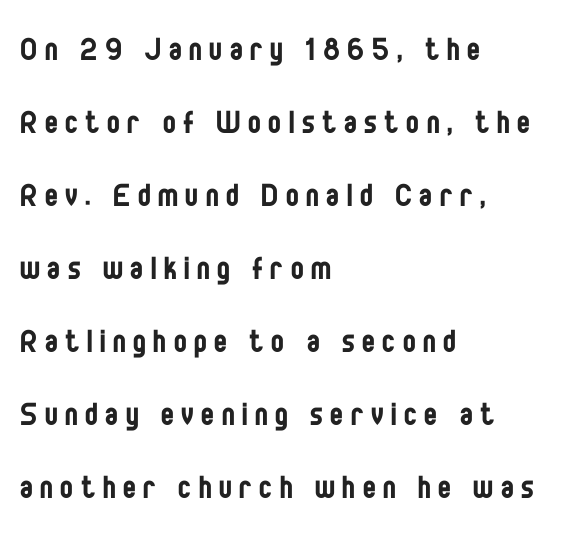
{"serif": "no", "italic": "no", "bold": "no", "weight": "regular", "width": "condensed", "stroke_contrast": "low", "x_height": "large", "monospaced": "no", "underline": "no", "align": "left", "line_spacing": "loose", "line_spacing_ratio": 1.92, "letter_spacing": "wide", "letter_spacing_em": 0.2, "glyph_px": 38}
